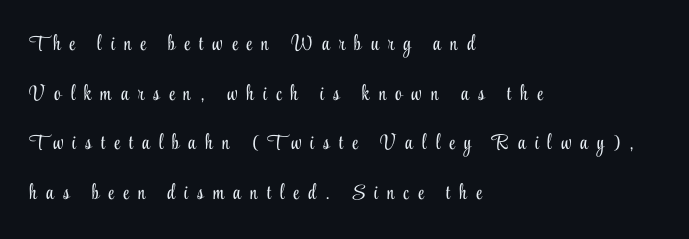
The image shows 21 px text type; set left-aligned, loose line spacing (2.36x), unusually wide letter spacing (+0.44 em), not underlined.
